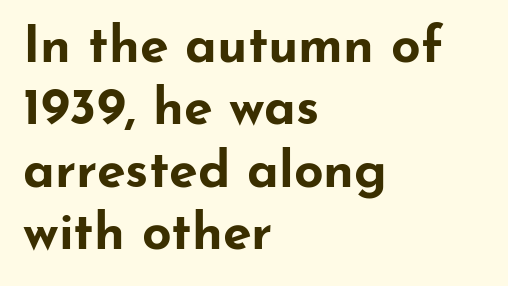
Looks like regular typesetting: each glyph gets only the width it needs. The gaps between neighbouring characters are ordinary and unremarkable. Regarding serifs, this sample does without them. Thick stems and heavy bowls — unmistakably bold. Rule under the text: the space is simply empty. This rendering uses left alignment, leaving the right contour irregular.
